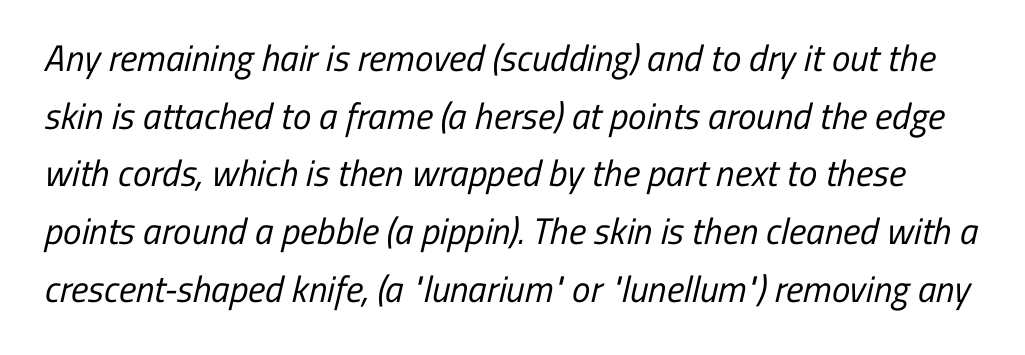
This sample keeps an unexceptional amount of space between lines. The specimen omits any rule beneath the text block's lines. Character widths vary here, with narrow letters taking less room than wide ones. Stroke thickness stays within the range of a standard reading face or lighter. Typographically, this falls in the sans-serif category. Short note: letters normally spaced.
